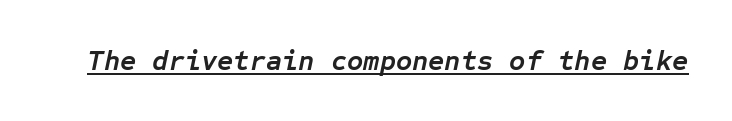
The image shows 28 px semibold type, italic (leaning right), monospaced; set normal letter spacing, underlined; low stroke contrast and a medium x-height.
